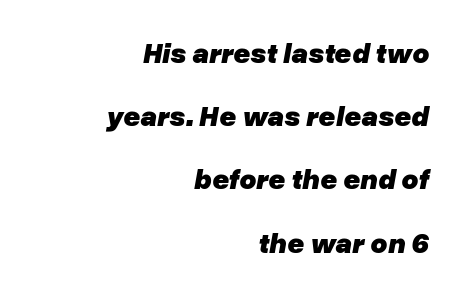
The specimen omits any rule beneath the text block's lines. Nothing unusual about the tracking: characters are spaced as the font intends. Line endings align vertically; line beginnings do not. Observe the lean: these are italic letterforms. Spacing verdict: proportional, widths tailored to each character. Thick stems and heavy bowls — unmistakably bold.
